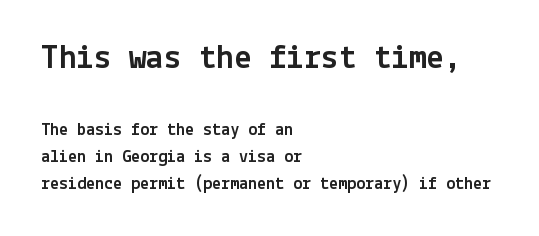
The specimen reads as upright at a glance. The more generous point size was reserved for the upper chunk. This sample keeps an unexceptional amount of space between lines. Glyph-to-glyph distance matches everyday printed text.
